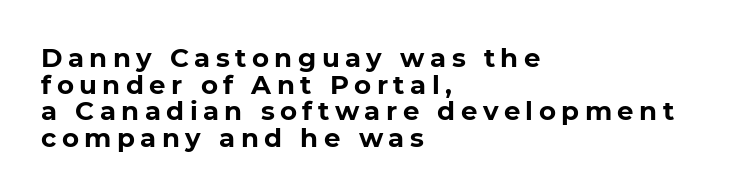
Decoration check: the copy has no underline. The passage shown has open, widely tracked lettering throughout. The typography opts for an upright posture over an oblique one. Left-aligned paragraph, ragged on the right. Interline gaps are noticeably narrow in this sample. The rendering uses a bold face; every stroke is thick and dark.
